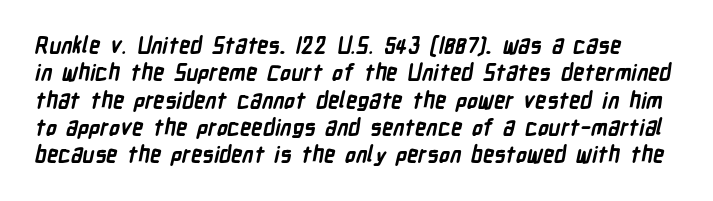
{"bold": "yes", "underline": "no", "line_spacing_ratio": 1.24, "letter_spacing": "normal", "letter_spacing_em": 0.0, "glyph_px": 22}
